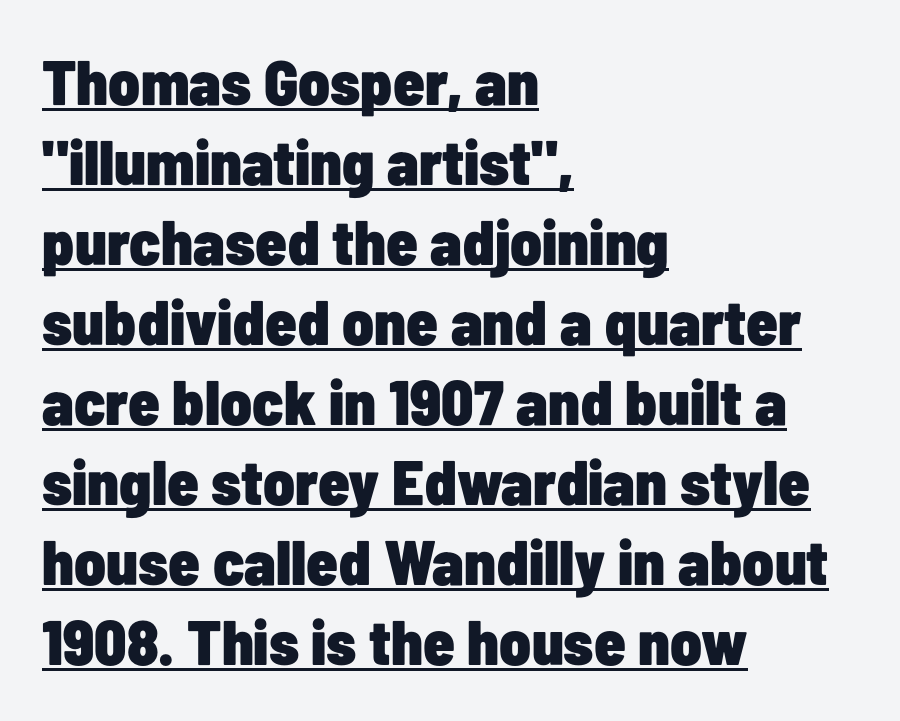
Q: Is the text bold? A: Yes.
Q: Is the text italic (slanted)? A: No, it is upright.
Q: Is the typeface a serif or a sans-serif typeface? A: Sans-serif.
Q: Is the text underlined? A: Yes.
Q: How is the paragraph aligned? A: Left-aligned.
Q: Is the spacing between letters normal or unusually wide? A: Normal.
Q: Is the spacing between lines tight, normal or loose? A: Normal.
Q: Width (condensed, normal, or wide)? A: Condensed.
Q: Stroke contrast? A: Low.
Q: x-height? A: Medium.
Q: Monospaced? A: No.
